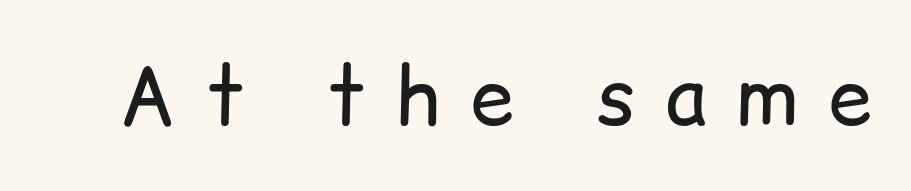
The image shows 79 px regular-weight sans-serif type, upright; set unusually wide letter spacing (+0.38 em), not underlined; low stroke contrast and a medium x-height.
